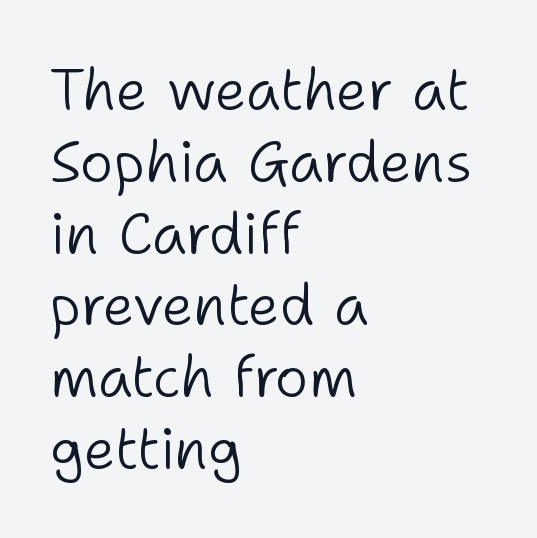
Q: Is the text bold? A: No.
Q: Is the text italic (slanted)? A: No, it is upright.
Q: Is the typeface a serif or a sans-serif typeface? A: Sans-serif.
Q: Is the text underlined? A: No.
Q: How is the paragraph aligned? A: Left-aligned.
Q: Is the spacing between letters normal or unusually wide? A: Normal.
Q: Is the spacing between lines tight, normal or loose? A: Normal.
Q: Width (condensed, normal, or wide)? A: Normal.
Q: Stroke contrast? A: Low.
Q: x-height? A: Medium.
Q: Monospaced? A: No.
